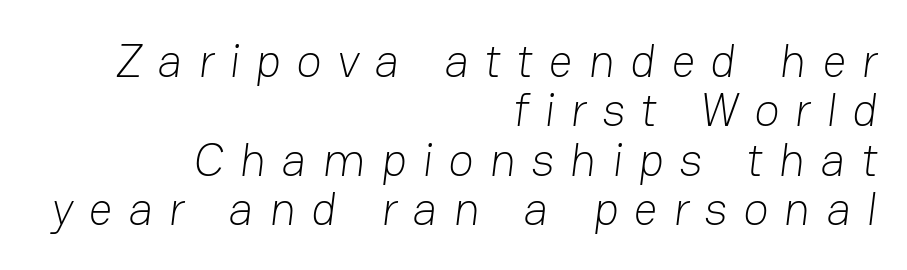
{"serif": "no", "bold": "no", "weight": "light", "width": "normal", "stroke_contrast": "low", "x_height": "medium", "monospaced": "no", "underline": "no", "align": "right", "line_spacing": "tight", "line_spacing_ratio": 1.05, "letter_spacing": "wide", "letter_spacing_em": 0.33, "glyph_px": 47}
